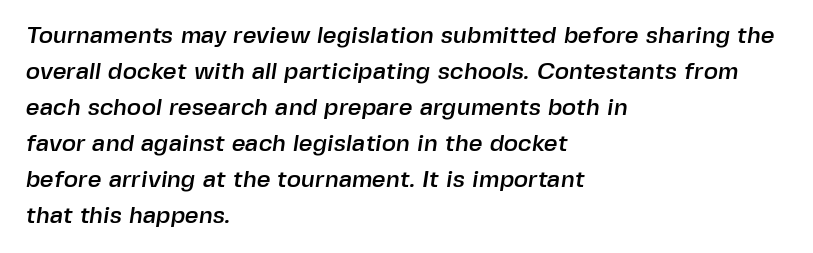
The image shows 24 px text type; set left-aligned, normal line spacing (1.5x), normal letter spacing, not underlined.
